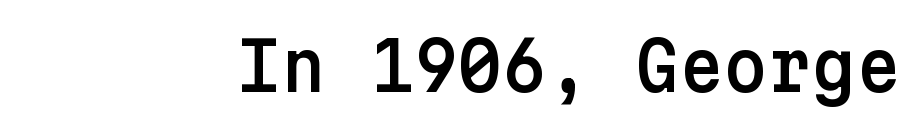
Q: Is the text italic (slanted)? A: No, it is upright.
Q: Is the typeface a serif or a sans-serif typeface? A: Sans-serif.
Q: Is the text underlined? A: No.
Q: Is the spacing between letters normal or unusually wide? A: Normal.
Q: Width (condensed, normal, or wide)? A: Normal.
Q: Stroke contrast? A: Low.
Q: x-height? A: Medium.
